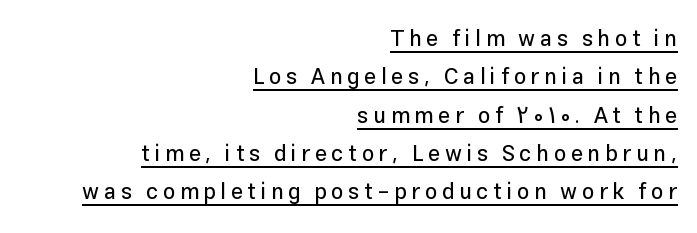
{"italic": "no", "underline": "yes", "align": "right", "line_spacing_ratio": 1.74, "letter_spacing": "wide", "letter_spacing_em": 0.21, "glyph_px": 22}
